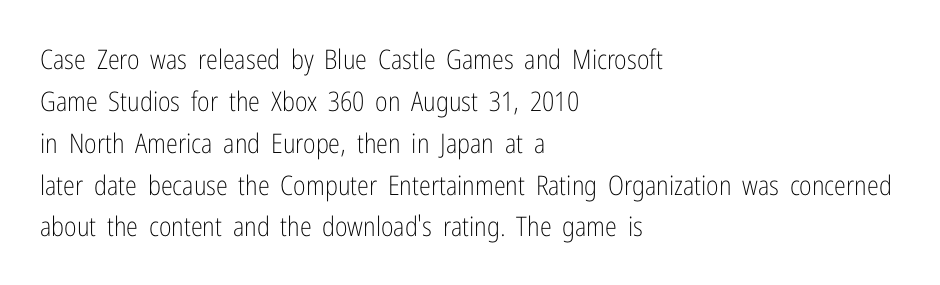
{"italic": "no", "bold": "no", "underline": "no", "align": "left", "line_spacing": "normal", "line_spacing_ratio": 1.55, "letter_spacing": "normal", "letter_spacing_em": 0.0, "glyph_px": 27}
